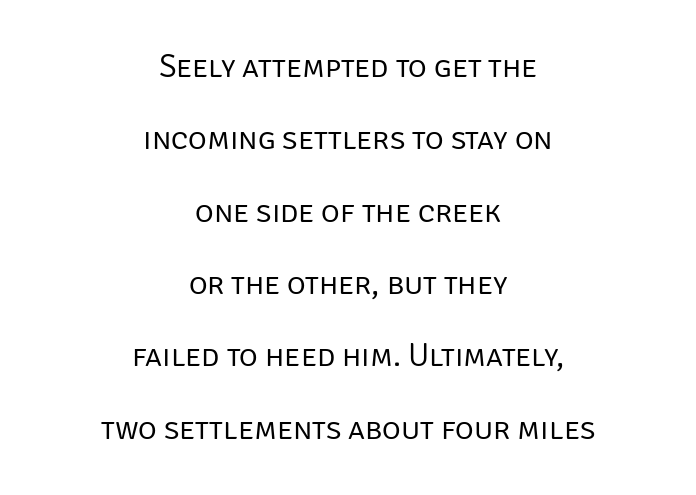
Here the designer chose a conventional face with non-uniform glyph widths. The gaps between neighbouring characters are ordinary and unremarkable. The letters stand straight up with perfectly vertical stems. The face used here is a sans, in the tradition of grotesques and geometrics.
